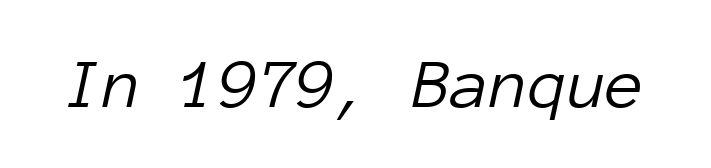
{"italic": "yes", "lean": "right", "slant_degrees": 12, "bold": "no", "weight": "light", "width": "normal", "stroke_contrast": "low", "x_height": "medium", "monospaced": "yes", "underline": "no", "letter_spacing": "normal", "letter_spacing_em": 0.0, "glyph_px": 71}
